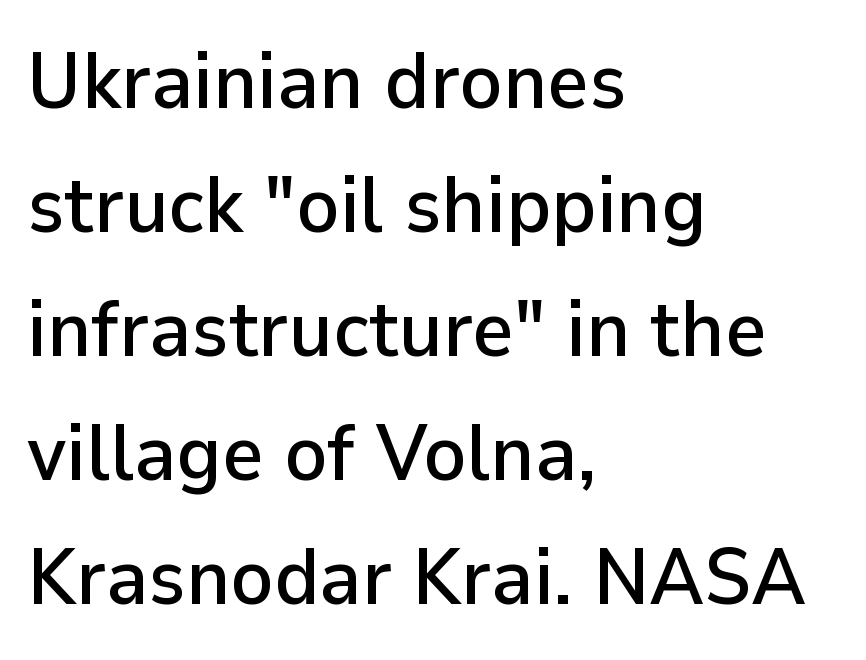
{"serif": "no", "italic": "no", "width": "normal", "stroke_contrast": "low", "x_height": "medium", "monospaced": "no", "underline": "no", "align": "left", "line_spacing": "normal", "line_spacing_ratio": 1.55, "letter_spacing": "normal", "letter_spacing_em": 0.0, "glyph_px": 80}
